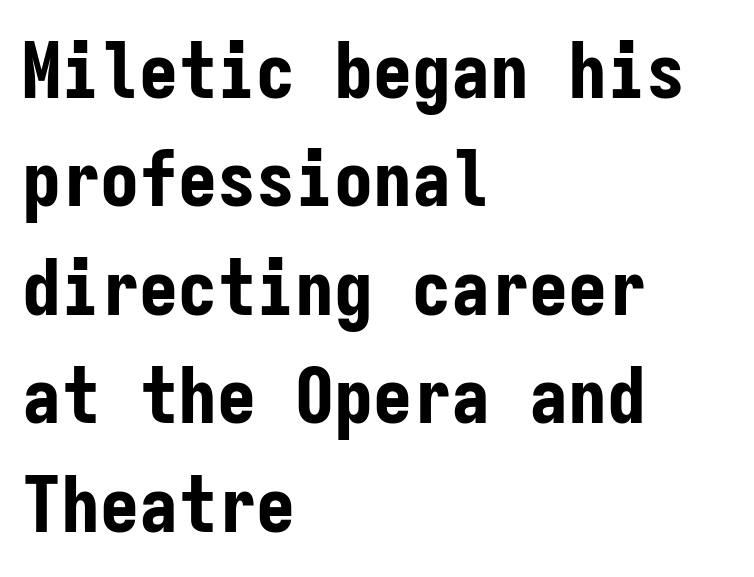
Q: Is the text bold? A: Yes.
Q: Is the text italic (slanted)? A: No, it is upright.
Q: Is the typeface a serif or a sans-serif typeface? A: Sans-serif.
Q: Is the text underlined? A: No.
Q: How is the paragraph aligned? A: Left-aligned.
Q: Is the spacing between letters normal or unusually wide? A: Normal.
Q: Is the spacing between lines tight, normal or loose? A: Normal.
Q: Width (condensed, normal, or wide)? A: Condensed.
Q: Stroke contrast? A: Low.
Q: x-height? A: Medium.
Q: Monospaced? A: Yes.
